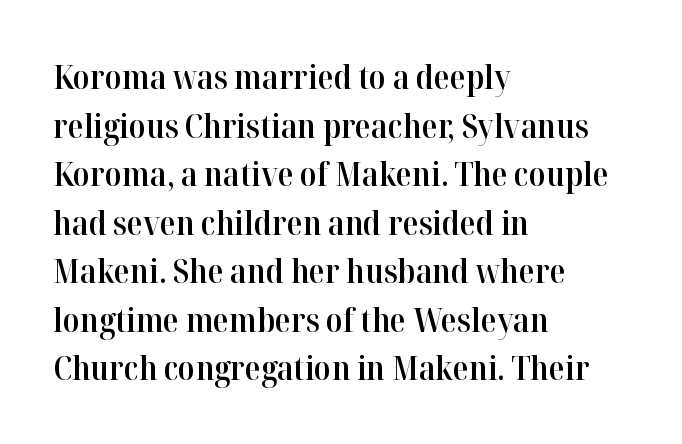
Q: Is the text bold? A: Semi-bold.
Q: Is the text italic (slanted)? A: No, it is upright.
Q: Is the typeface a serif or a sans-serif typeface? A: Serif.
Q: Is the text underlined? A: No.
Q: How is the paragraph aligned? A: Left-aligned.
Q: Is the spacing between letters normal or unusually wide? A: Normal.
Q: Is the spacing between lines tight, normal or loose? A: Normal.
Q: Width (condensed, normal, or wide)? A: Normal.
Q: Stroke contrast? A: High.
Q: x-height? A: Medium.
Q: Monospaced? A: No.
